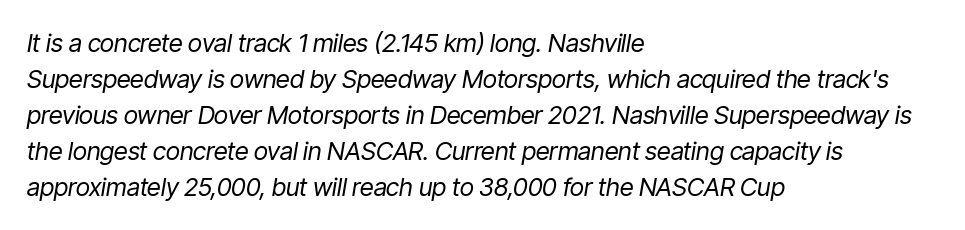
Q: Is the text bold? A: No.
Q: Is the text italic (slanted)? A: Yes, it leans right by about 9 degrees.
Q: Is the text underlined? A: No.
Q: How is the paragraph aligned? A: Left-aligned.
Q: Is the spacing between letters normal or unusually wide? A: Normal.
Q: Is the spacing between lines tight, normal or loose? A: Normal.
